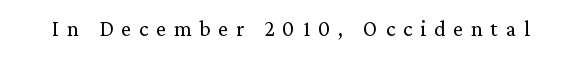
These lines have a slow, spaced-out rhythm from letter to letter. The passage shown is not underscored anywhere. A roman cut, with each character standing at attention. The face looks like a standard text weight, possibly lighter.
